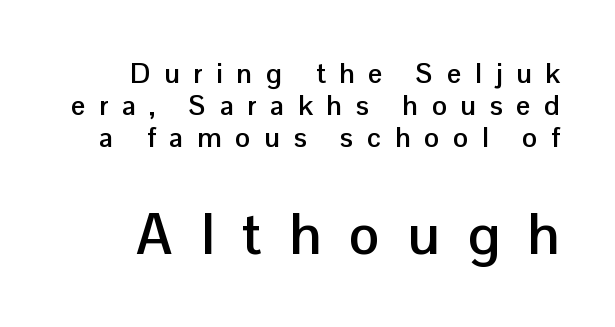
Q: Is the text bold? A: Yes.
Q: Is the text italic (slanted)? A: No, it is upright.
Q: Is the typeface a serif or a sans-serif typeface? A: Sans-serif.
Q: Is the text underlined? A: No.
Q: Is the spacing between letters normal or unusually wide? A: Unusually wide.
Q: Is the spacing between lines tight, normal or loose? A: Tight.
Q: Which block of text is set in a larger size, the first (top) or the second (bottom)? A: The second (bottom) one.
Q: Width (condensed, normal, or wide)? A: Normal.
Q: Stroke contrast? A: Low.
Q: x-height? A: Medium.
Q: Monospaced? A: No.
